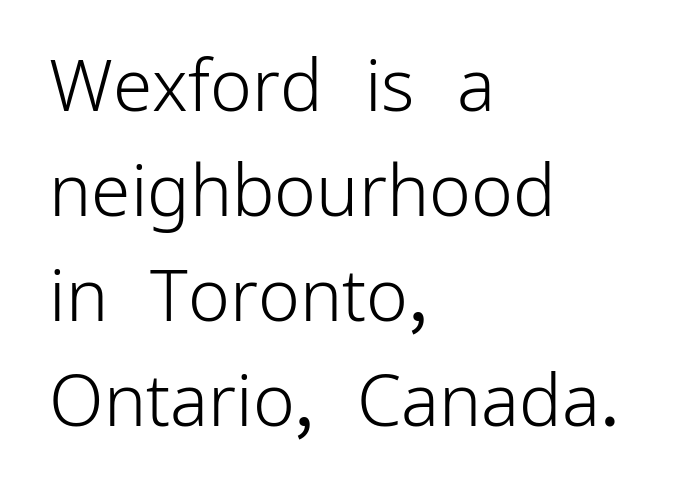
{"serif": "no", "italic": "no", "bold": "no", "weight": "light", "width": "normal", "stroke_contrast": "low", "x_height": "medium", "monospaced": "no", "underline": "no", "align": "left", "line_spacing": "normal", "line_spacing_ratio": 1.48, "letter_spacing": "normal", "letter_spacing_em": 0.0, "glyph_px": 71}
